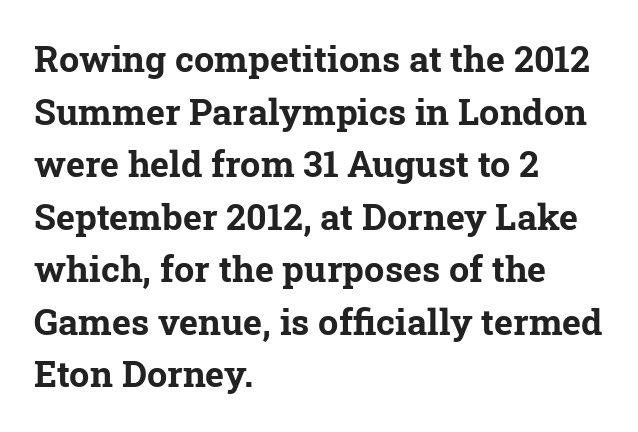
The block of text has a typical density, with ordinary space between rows. The passage shown has conventional tracking throughout. The space directly below the letters is spotless. Reading down the block, your eye returns to a fixed left position each line. Notice how thick the strokes are: this is what a full bold looks like.
